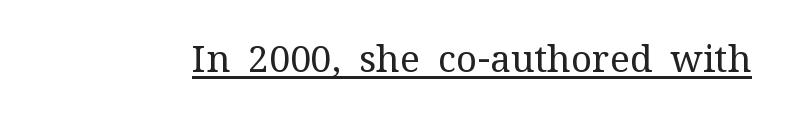
{"serif": "yes", "italic": "no", "bold": "no", "weight": "regular", "width": "normal", "stroke_contrast": "medium", "x_height": "medium", "monospaced": "no", "underline": "yes", "letter_spacing": "normal", "letter_spacing_em": 0.0, "glyph_px": 37}
